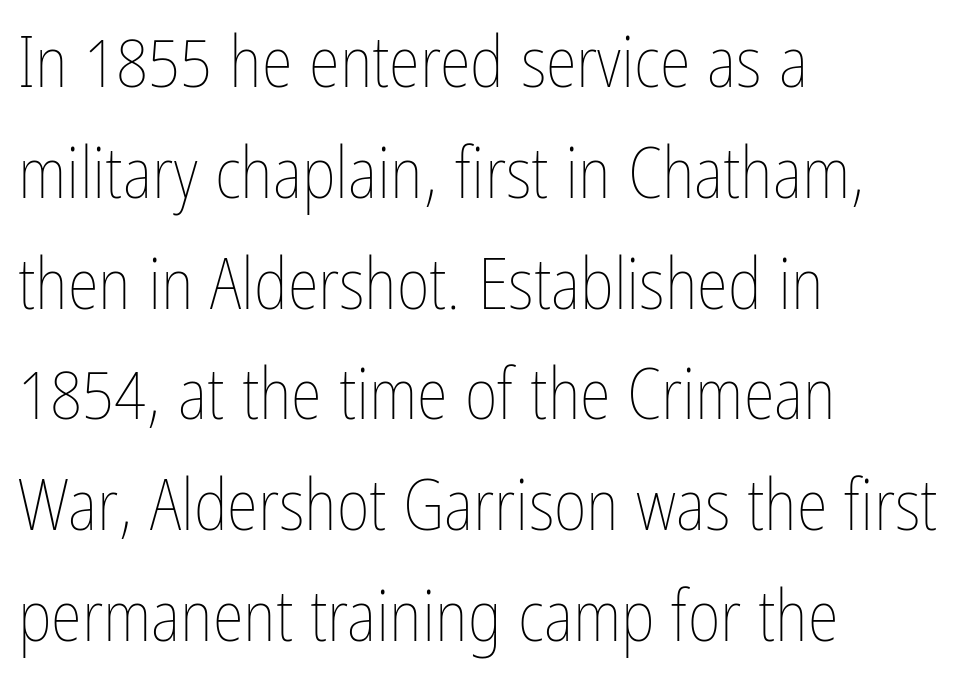
Q: Is the text bold? A: No.
Q: Is the text italic (slanted)? A: No, it is upright.
Q: Is the text underlined? A: No.
Q: How is the paragraph aligned? A: Left-aligned.
Q: Is the spacing between letters normal or unusually wide? A: Normal.
Q: Is the spacing between lines tight, normal or loose? A: Normal.
Q: Width (condensed, normal, or wide)? A: Condensed.
Q: Stroke contrast? A: Low.
Q: x-height? A: Medium.
Q: Monospaced? A: No.
